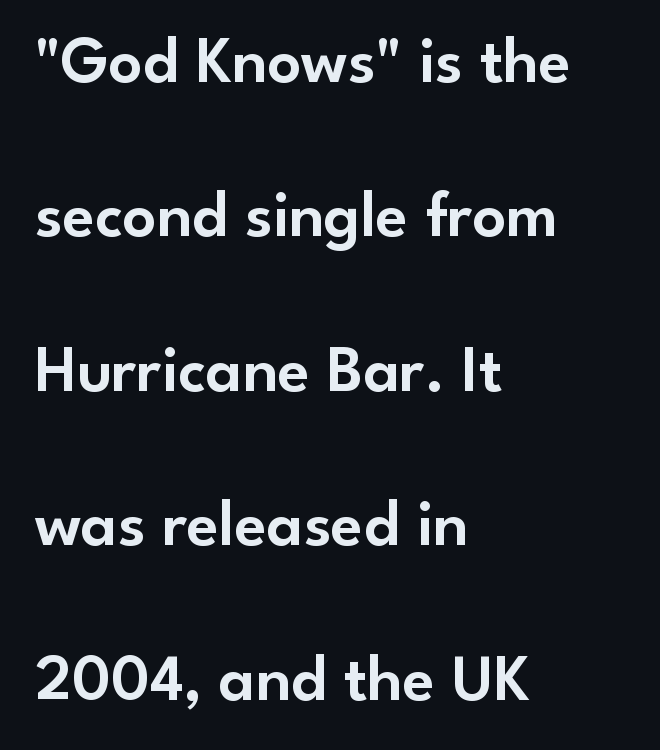
Letters rest on an invisible, unmarked baseline. Tracking value appears to be zero — textbook default spacing. The rendering shows plain stroke endings on the letterforms — a sans-serif design. Line beginnings align vertically; line endings do not. Looks like regular typesetting: each glyph gets only the width it needs. Do the letters lean? They stand straight.
